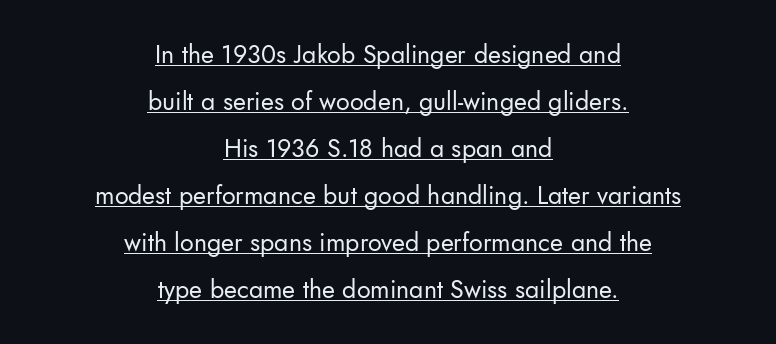
The image shows 25 px text type, upright; set centered, line spacing 1.88x, normal letter spacing, underlined.
